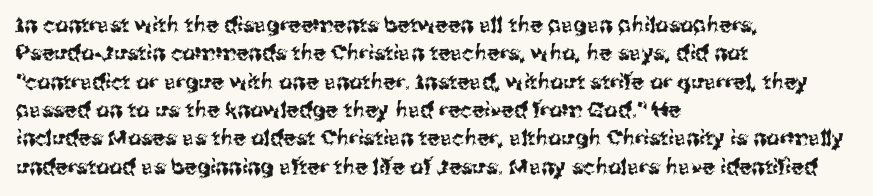
The image shows 21 px text type, upright; set left-aligned, normal line spacing (1.35x), normal letter spacing, not underlined.
